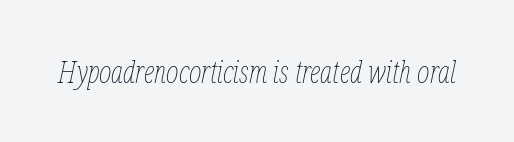
The image shows 30 px thin, condensed type, italic (leaning right); set normal letter spacing, not underlined; low stroke contrast and a medium x-height.
